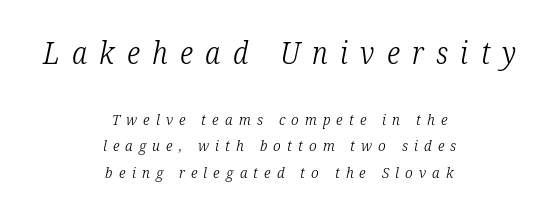
The strip under each line holds only bare page. If you drew a line through each stem, it would be angled. The rendering uses natural spacing where letterforms have individual widths. The initial chunk of copy outweighs the following chunk in type size. Visually the block forms a symmetrical silhouette, jagged on both flanks.
